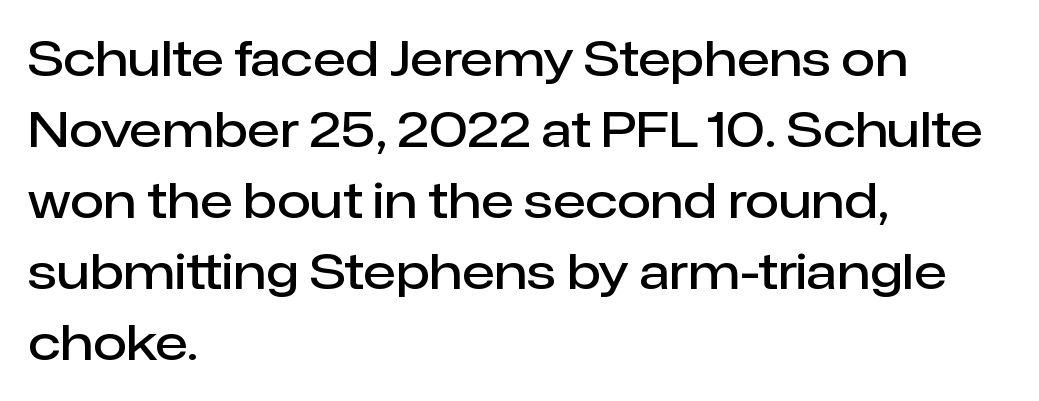
{"serif": "no", "italic": "no", "bold": "semi", "weight": "semibold", "width": "normal", "stroke_contrast": "low", "x_height": "medium", "monospaced": "no", "underline": "no", "align": "left", "line_spacing": "normal", "line_spacing_ratio": 1.45, "letter_spacing": "normal", "letter_spacing_em": 0.0, "glyph_px": 49}
